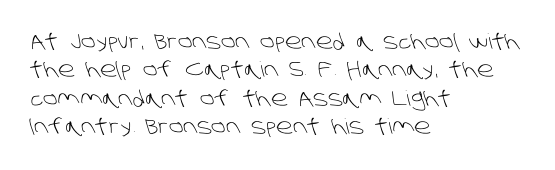
The image shows 21 px text type; set left-aligned, normal line spacing (1.35x), normal letter spacing, not underlined.
